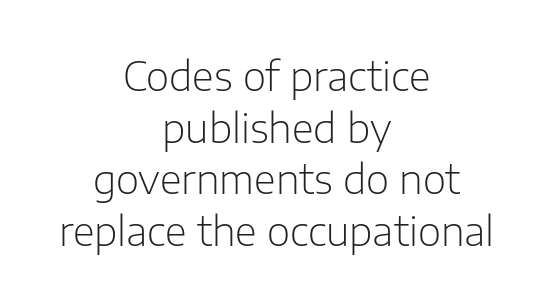
A normal amount of white space separates one row of letters from the next. The baseline area is clear. Is the stroke heavy? The answer is a plain regular-or-lighter. Italic? Not at all — the glyphs are vertical. Between one letter and the next there's only the usual sliver of space. Classification — sans serif.
